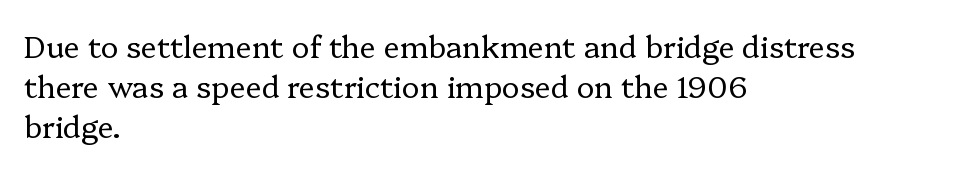
Q: Is the text bold? A: No.
Q: Is the text italic (slanted)? A: No, it is upright.
Q: Is the typeface a serif or a sans-serif typeface? A: Serif.
Q: Is the text underlined? A: No.
Q: How is the paragraph aligned? A: Left-aligned.
Q: Is the spacing between letters normal or unusually wide? A: Normal.
Q: Is the spacing between lines tight, normal or loose? A: Normal.
Q: Width (condensed, normal, or wide)? A: Normal.
Q: Stroke contrast? A: Low.
Q: x-height? A: Medium.
Q: Monospaced? A: No.
